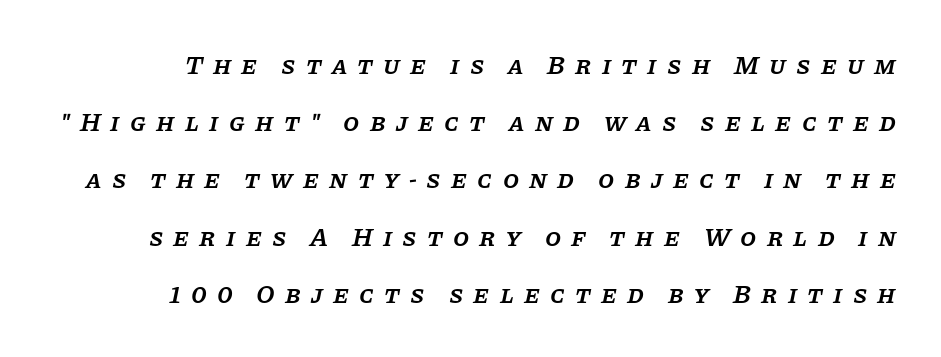
Q: Is the text bold? A: Semi-bold.
Q: Is the text italic (slanted)? A: Yes, it leans right by about 11 degrees.
Q: Is the text underlined? A: No.
Q: Is the spacing between letters normal or unusually wide? A: Unusually wide.
Q: Is the spacing between lines tight, normal or loose? A: Loose.
